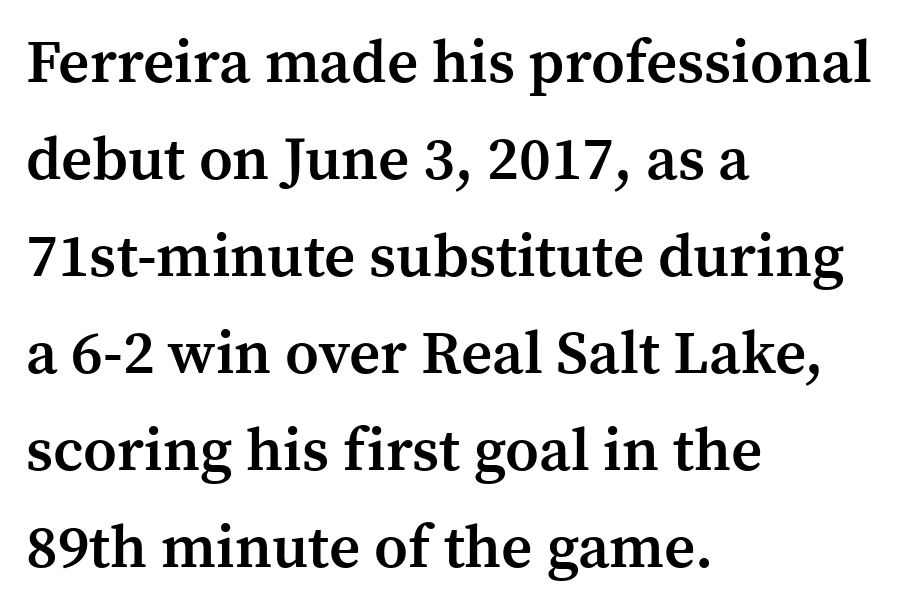
Q: Is the text bold? A: Semi-bold.
Q: Is the text italic (slanted)? A: No, it is upright.
Q: Is the typeface a serif or a sans-serif typeface? A: Serif.
Q: Is the text underlined? A: No.
Q: How is the paragraph aligned? A: Left-aligned.
Q: Is the spacing between letters normal or unusually wide? A: Normal.
Q: Is the spacing between lines tight, normal or loose? A: Normal.
Q: Width (condensed, normal, or wide)? A: Normal.
Q: Stroke contrast? A: Medium.
Q: x-height? A: Medium.
Q: Monospaced? A: No.
